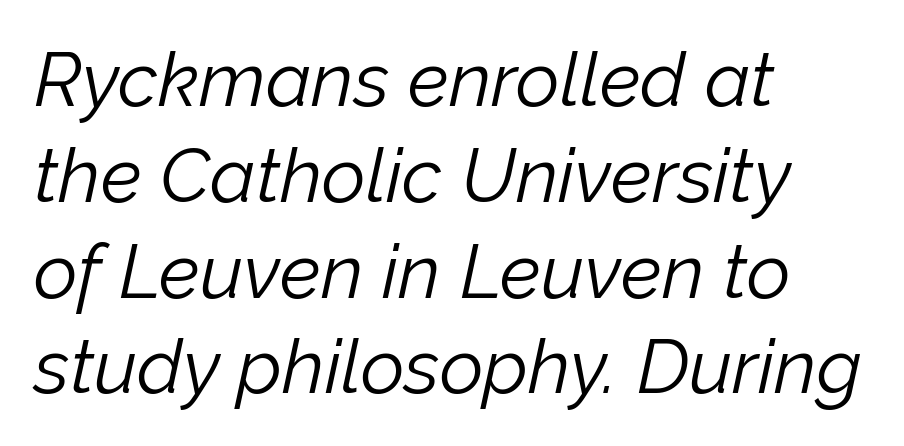
Q: Is the text bold? A: No.
Q: Is the text italic (slanted)? A: Yes, it leans right by about 12 degrees.
Q: Is the text underlined? A: No.
Q: How is the paragraph aligned? A: Left-aligned.
Q: Is the spacing between letters normal or unusually wide? A: Normal.
Q: Is the spacing between lines tight, normal or loose? A: Normal.
Q: Width (condensed, normal, or wide)? A: Normal.
Q: Stroke contrast? A: Low.
Q: x-height? A: Medium.
Q: Monospaced? A: No.
